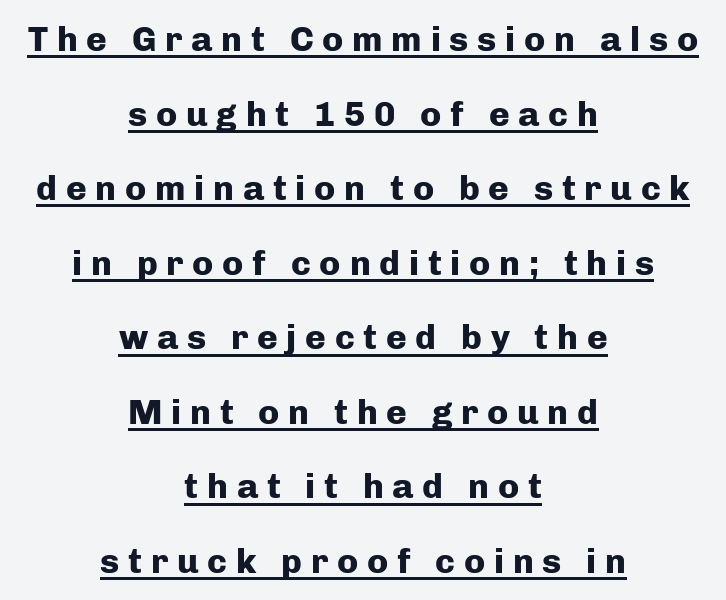
{"serif": "no", "italic": "no", "bold": "yes", "weight": "heavy", "width": "normal", "stroke_contrast": "low", "x_height": "medium", "monospaced": "no", "underline": "yes", "align": "center", "line_spacing": "loose", "line_spacing_ratio": 2.13, "letter_spacing": "wide", "letter_spacing_em": 0.25, "glyph_px": 35}
